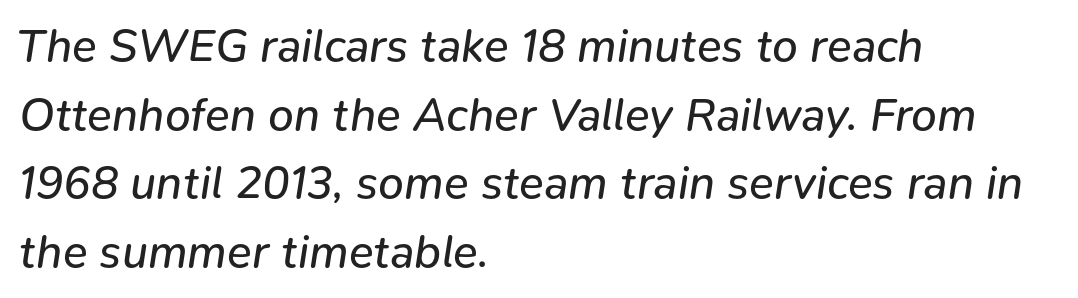
The rendering applies a slant to the glyphs. Tracking here is standard; glyphs follow each other at the usual distance. How would I describe the line gaps? Plain and ordinary. Proportional: the letters do not fall into vertical columns.
